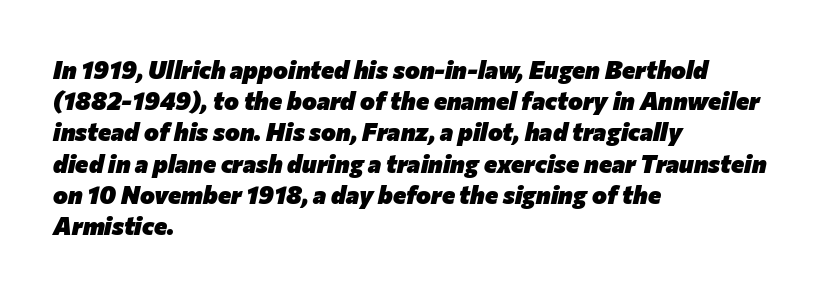
Q: Is the text bold? A: Yes.
Q: Is the text italic (slanted)? A: Yes, it leans right by about 12 degrees.
Q: Is the text underlined? A: No.
Q: How is the paragraph aligned? A: Left-aligned.
Q: Is the spacing between letters normal or unusually wide? A: Normal.
Q: Is the spacing between lines tight, normal or loose? A: Normal.
